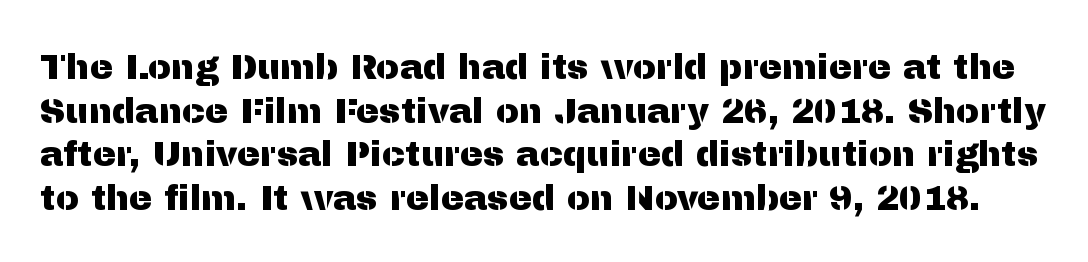
{"serif": "no", "italic": "no", "width": "normal", "stroke_contrast": "medium", "x_height": "medium", "monospaced": "no", "underline": "no", "line_spacing": "normal", "line_spacing_ratio": 1.25, "letter_spacing": "normal", "letter_spacing_em": 0.0, "glyph_px": 35}
